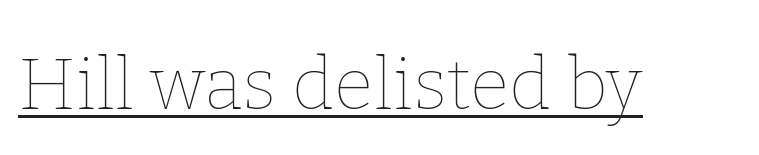
Q: Is the text bold? A: No.
Q: Is the text italic (slanted)? A: No, it is upright.
Q: Is the text underlined? A: Yes.
Q: Is the spacing between letters normal or unusually wide? A: Normal.
Q: Width (condensed, normal, or wide)? A: Normal.
Q: Stroke contrast? A: Low.
Q: x-height? A: Medium.
Q: Monospaced? A: No.
